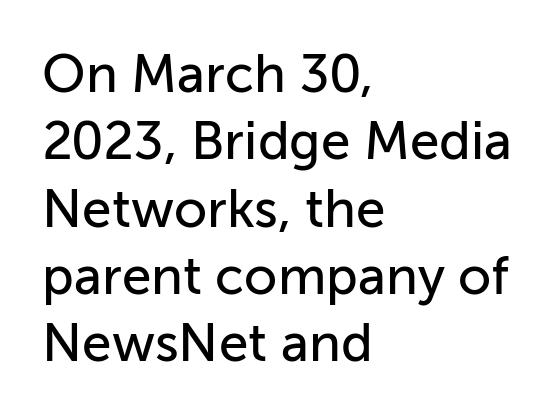
The image shows 53 px sans-serif type, upright; set left-aligned, normal line spacing (1.27x), normal letter spacing, not underlined; low stroke contrast and a medium x-height.
